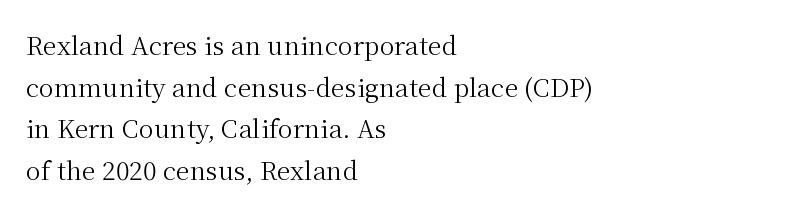
Q: Is the text bold? A: No.
Q: Is the text italic (slanted)? A: No, it is upright.
Q: Is the text underlined? A: No.
Q: How is the paragraph aligned? A: Left-aligned.
Q: Is the spacing between letters normal or unusually wide? A: Normal.
Q: Is the spacing between lines tight, normal or loose? A: Normal.
